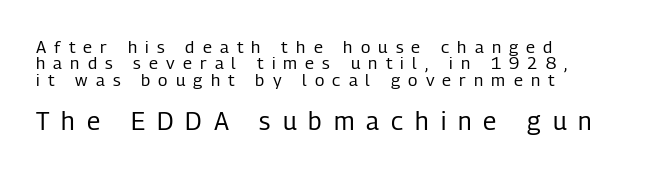
{"italic": "no", "bold": "no", "underline": "no", "align": "left", "line_spacing": "tight", "line_spacing_ratio": 0.97, "letter_spacing": "wide", "letter_spacing_em": 0.48, "larger_block": "second", "size_ratio": 1.47, "glyph_px": 25}
